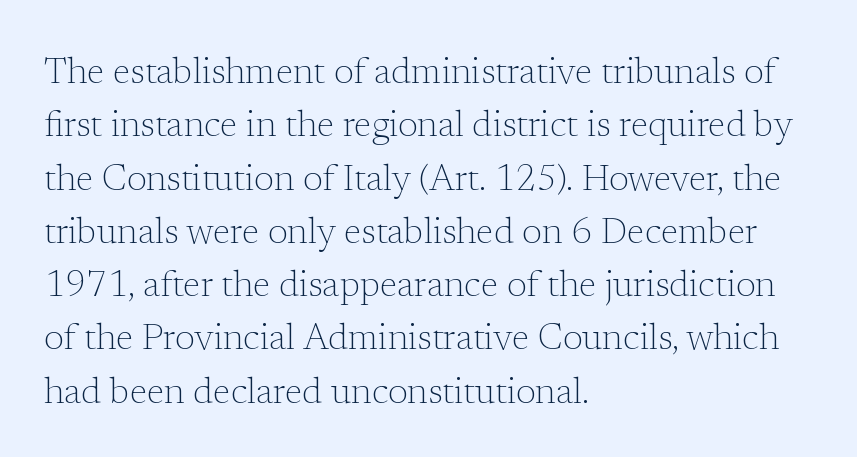
{"serif": "yes", "italic": "no", "bold": "no", "weight": "light", "width": "normal", "stroke_contrast": "low", "x_height": "medium", "monospaced": "no", "underline": "no", "align": "left", "line_spacing": "normal", "line_spacing_ratio": 1.48, "letter_spacing": "normal", "letter_spacing_em": 0.0, "glyph_px": 36}
